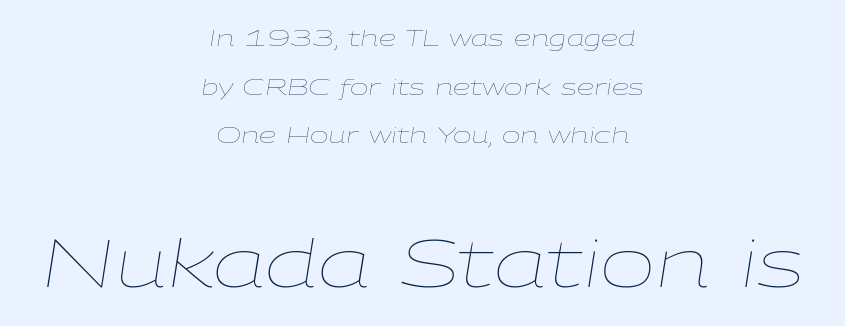
The image shows 66 px thin, wide type, italic (leaning right); set centered, loose line spacing (2.21x), normal letter spacing, not underlined; the second (bottom) block is 3.0x larger; low stroke contrast and a medium x-height.
